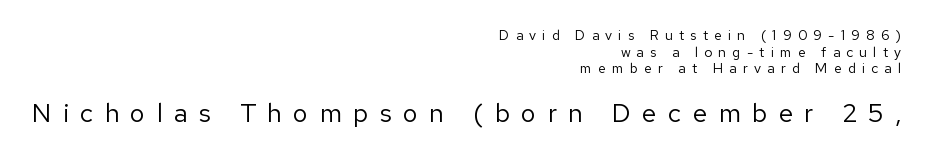
Q: Is the text bold? A: No.
Q: Is the text italic (slanted)? A: No, it is upright.
Q: Is the text underlined? A: No.
Q: How is the paragraph aligned? A: Right-aligned.
Q: Is the spacing between letters normal or unusually wide? A: Unusually wide.
Q: Which block of text is set in a larger size, the first (top) or the second (bottom)? A: The second (bottom) one.
